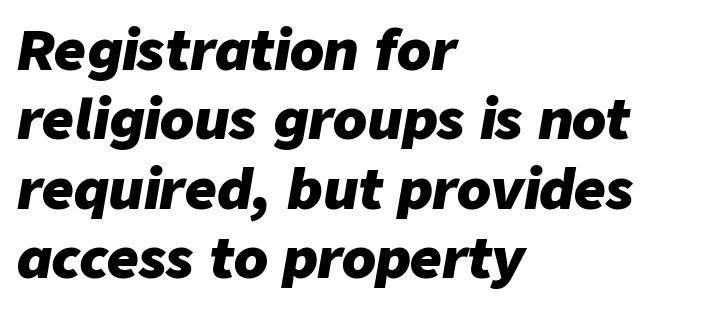
The words here are not underlined. Line starts are locked; line ends wander. Is the type slanted? Yes — the strokes lean at a clear angle. Evenly set lines give the paragraph a standard silhouette.
